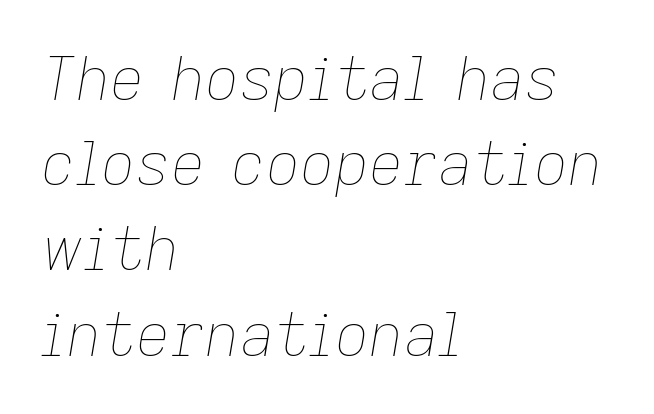
Q: Is the text bold? A: No.
Q: Is the text italic (slanted)? A: Yes, it leans right by about 9 degrees.
Q: Is the text underlined? A: No.
Q: How is the paragraph aligned? A: Left-aligned.
Q: Is the spacing between letters normal or unusually wide? A: Normal.
Q: Is the spacing between lines tight, normal or loose? A: Normal.
Q: Width (condensed, normal, or wide)? A: Normal.
Q: Stroke contrast? A: Low.
Q: x-height? A: Medium.
Q: Monospaced? A: No.
